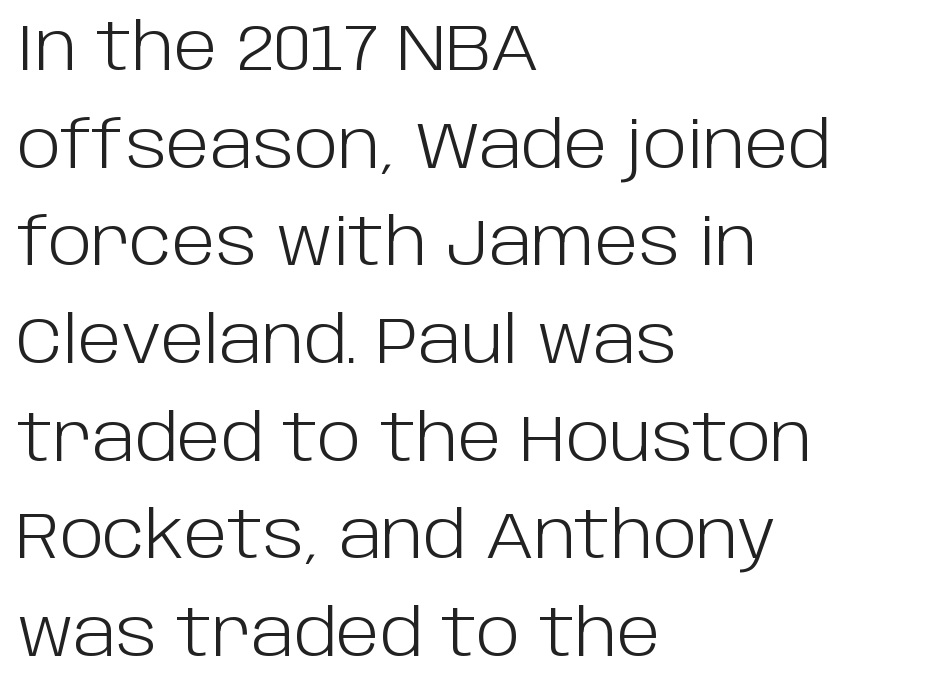
Q: Is the text bold? A: No.
Q: Is the text italic (slanted)? A: No, it is upright.
Q: Is the typeface a serif or a sans-serif typeface? A: Sans-serif.
Q: Is the text underlined? A: No.
Q: How is the paragraph aligned? A: Left-aligned.
Q: Is the spacing between letters normal or unusually wide? A: Normal.
Q: Is the spacing between lines tight, normal or loose? A: Normal.
Q: Width (condensed, normal, or wide)? A: Normal.
Q: Stroke contrast? A: Low.
Q: x-height? A: Large.
Q: Monospaced? A: No.
